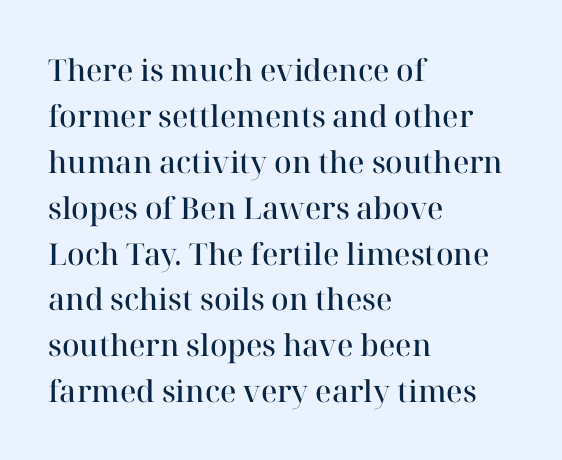
The characters display serif detailing at their extremities. A fair bit of extra ink — the face is semibold, not bold. The space between consecutive lines is moderate. The face used here is proportionally spaced, like ordinary book or web type.
